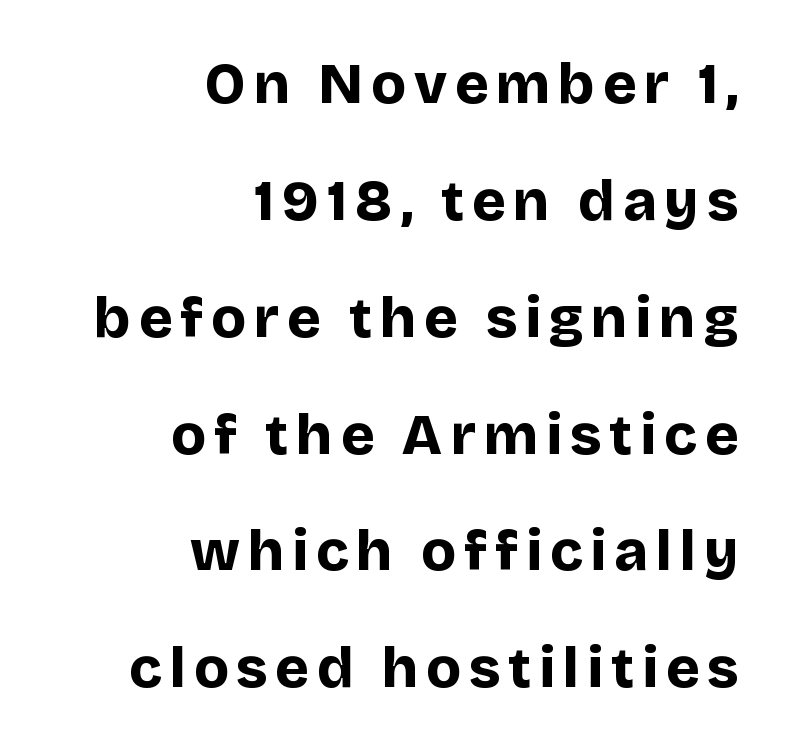
{"serif": "no", "italic": "no", "bold": "yes", "weight": "bold", "width": "normal", "stroke_contrast": "low", "x_height": "large", "monospaced": "no", "underline": "no", "align": "right", "line_spacing": "loose", "line_spacing_ratio": 2.05, "glyph_px": 57}
